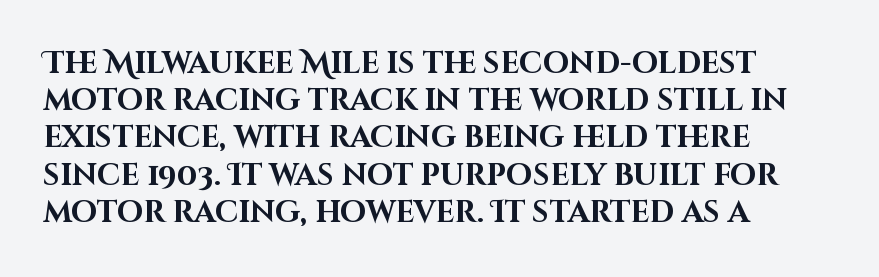
Q: Is the text bold? A: Yes.
Q: Is the text italic (slanted)? A: No, it is upright.
Q: Is the typeface a serif or a sans-serif typeface? A: Sans-serif.
Q: Is the text underlined? A: No.
Q: How is the paragraph aligned? A: Left-aligned.
Q: Is the spacing between letters normal or unusually wide? A: Normal.
Q: Width (condensed, normal, or wide)? A: Normal.
Q: Stroke contrast? A: High.
Q: x-height? A: Large.
Q: Monospaced? A: No.
